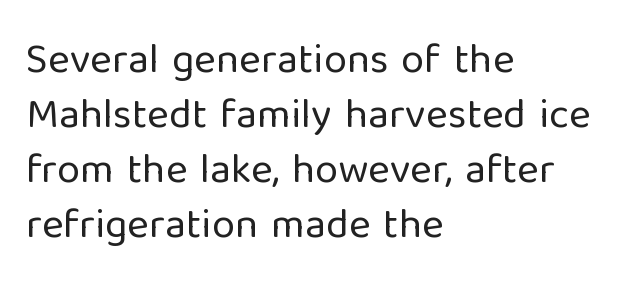
Is the stroke heavy? The answer is a plain regular-or-lighter. The font's upright variant was chosen for this text. If you drew a ruler down the left edge, every line would touch it. The rendering uses natural spacing where letterforms have individual widths. Normally led — the rows are evenly, conventionally spaced.
